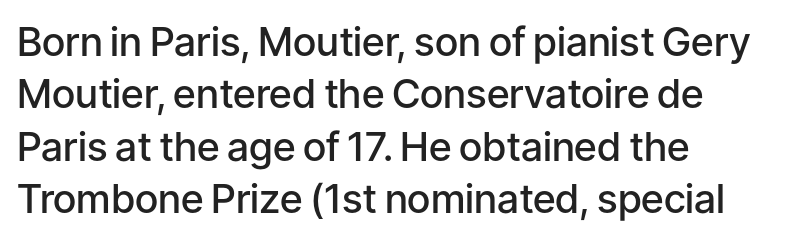
{"serif": "no", "italic": "no", "bold": "semi", "weight": "semibold", "width": "normal", "stroke_contrast": "low", "x_height": "medium", "monospaced": "no", "underline": "no", "align": "left", "line_spacing": "normal", "line_spacing_ratio": 1.31, "letter_spacing": "normal", "letter_spacing_em": 0.0, "glyph_px": 40}
